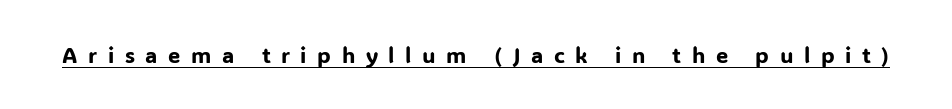
{"italic": "no", "underline": "yes", "letter_spacing": "wide", "letter_spacing_em": 0.48, "glyph_px": 22}
